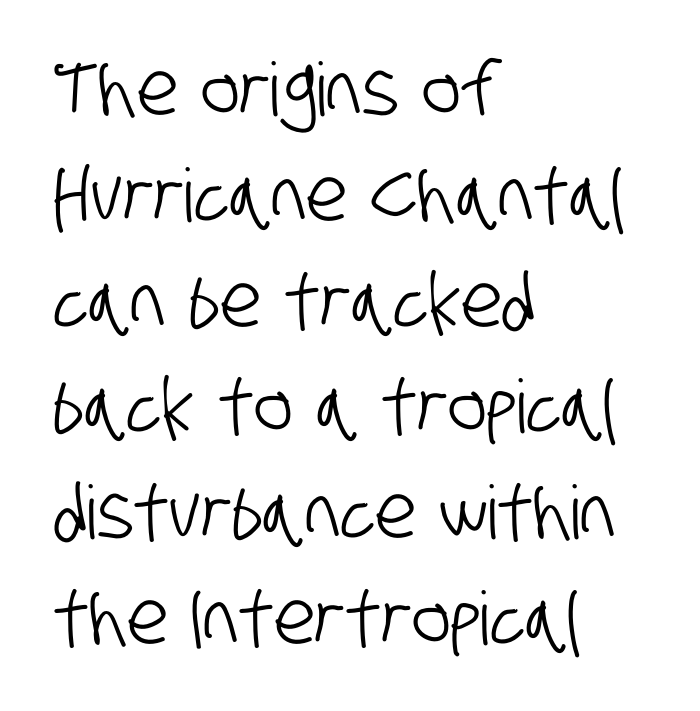
{"serif": "no", "width": "condensed", "stroke_contrast": "low", "x_height": "large", "monospaced": "no", "underline": "no", "align": "left", "line_spacing": "normal", "line_spacing_ratio": 1.43, "letter_spacing": "normal", "letter_spacing_em": 0.0, "glyph_px": 74}
